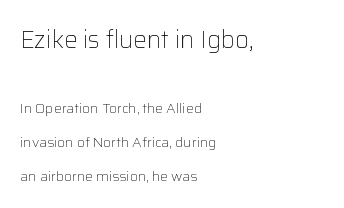
Q: Is the text bold? A: No.
Q: Is the text italic (slanted)? A: No, it is upright.
Q: Is the text underlined? A: No.
Q: How is the paragraph aligned? A: Left-aligned.
Q: Is the spacing between letters normal or unusually wide? A: Normal.
Q: Is the spacing between lines tight, normal or loose? A: Loose.
Q: Which block of text is set in a larger size, the first (top) or the second (bottom)? A: The first (top) one.
